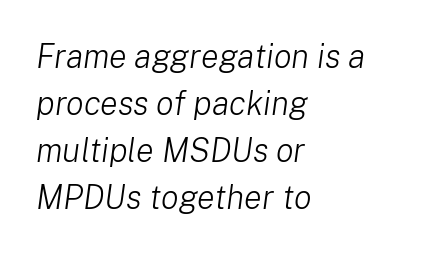
The rendering applies a slant to the glyphs. This reads as an unemphasized weight, regular at the heaviest. Character widths vary here, with narrow letters taking less room than wide ones. Honestly, the row spacing looks completely unremarkable. Compared with typical body copy, the letter spacing here is the same.
